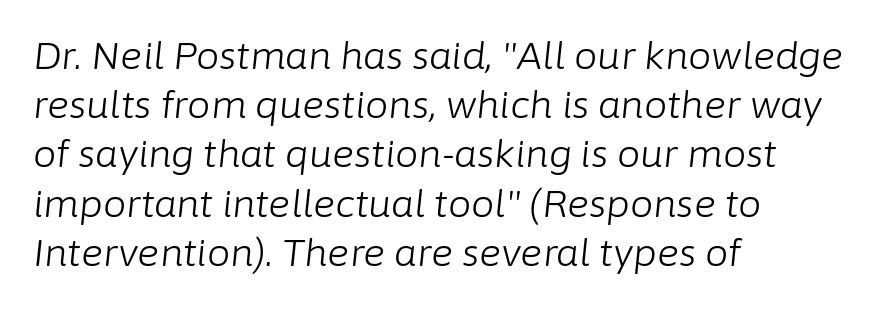
The image shows 37 px light type, italic (leaning right); set left-aligned, normal line spacing (1.33x), normal letter spacing, not underlined; low stroke contrast and a medium x-height.
